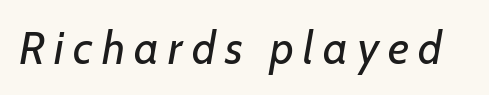
There's an unmistakable incline to the writing here. This sample has the flowing, uneven cadence of proportional lettering. Counters stay open thanks to moderate or lighter strokes. The gap between lines stays unmarked. Tracking here is generous; glyphs stand well apart from one another.
